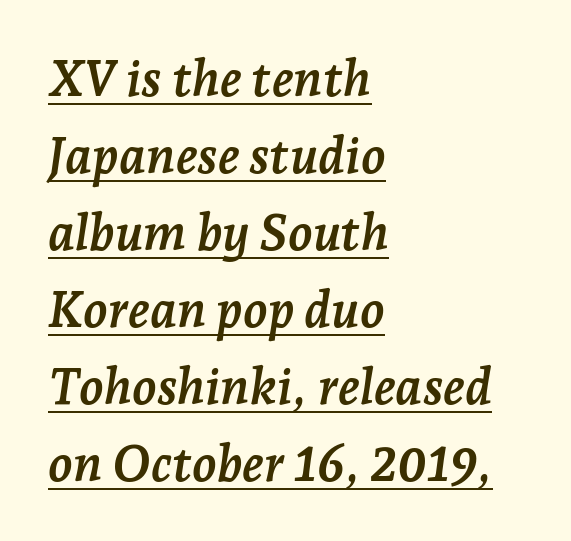
Q: Is the text bold? A: Yes.
Q: Is the text italic (slanted)? A: Yes, it leans right by about 7 degrees.
Q: Is the typeface a serif or a sans-serif typeface? A: Serif.
Q: Is the text underlined? A: Yes.
Q: How is the paragraph aligned? A: Left-aligned.
Q: Is the spacing between letters normal or unusually wide? A: Normal.
Q: Is the spacing between lines tight, normal or loose? A: Normal.
Q: Width (condensed, normal, or wide)? A: Normal.
Q: Stroke contrast? A: Low.
Q: x-height? A: Medium.
Q: Monospaced? A: No.
